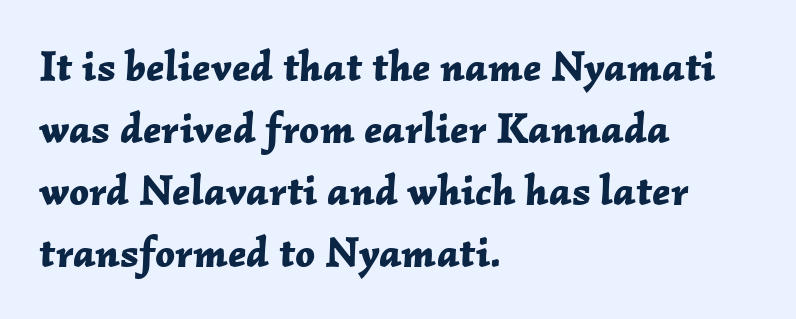
{"italic": "yes", "lean": "right", "slant_degrees": 2, "bold": "yes", "weight": "bold", "width": "normal", "stroke_contrast": "low", "x_height": "medium", "monospaced": "no", "underline": "no", "align": "left", "line_spacing": "normal", "line_spacing_ratio": 1.44, "letter_spacing": "normal", "letter_spacing_em": 0.0, "glyph_px": 43}
